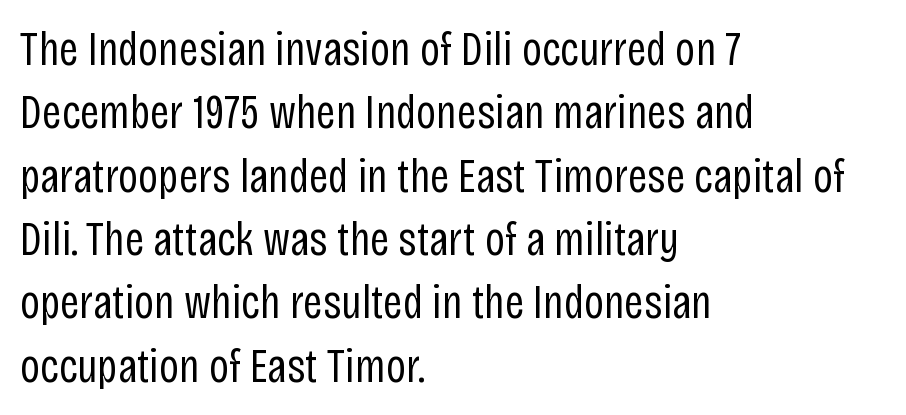
The image shows 48 px regular-weight, condensed sans-serif type, upright; set left-aligned, normal line spacing (1.32x), normal letter spacing, not underlined; low stroke contrast and a large x-height.
